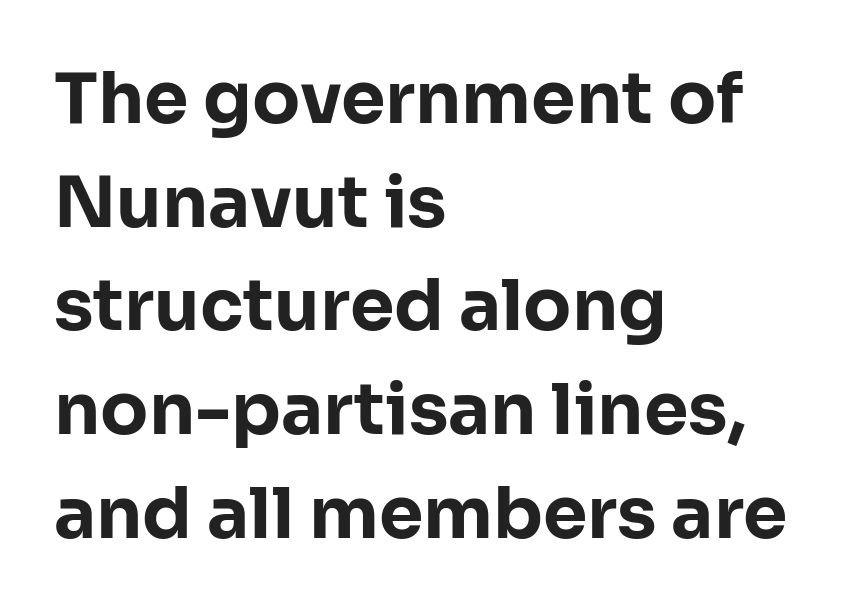
{"serif": "no", "italic": "no", "bold": "yes", "weight": "bold", "width": "normal", "stroke_contrast": "low", "x_height": "medium", "monospaced": "no", "underline": "no", "align": "left", "line_spacing": "normal", "line_spacing_ratio": 1.46, "letter_spacing": "normal", "letter_spacing_em": 0.0, "glyph_px": 71}
